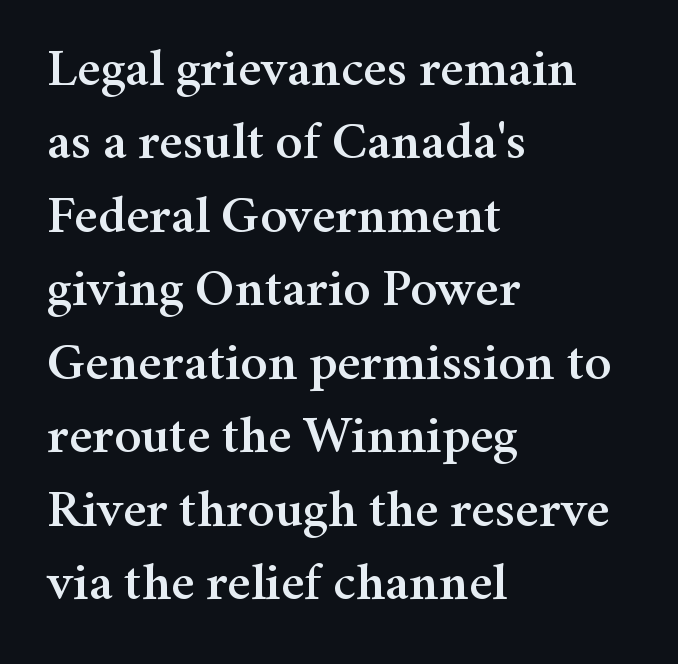
The image shows 54 px serif type, upright; set left-aligned, normal line spacing (1.36x), normal letter spacing, not underlined; medium stroke contrast and a medium x-height.
